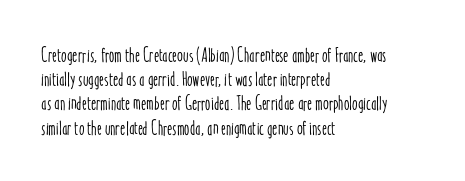
Q: Is the text italic (slanted)? A: No, it is upright.
Q: Is the text underlined? A: No.
Q: How is the paragraph aligned? A: Left-aligned.
Q: Is the spacing between letters normal or unusually wide? A: Normal.
